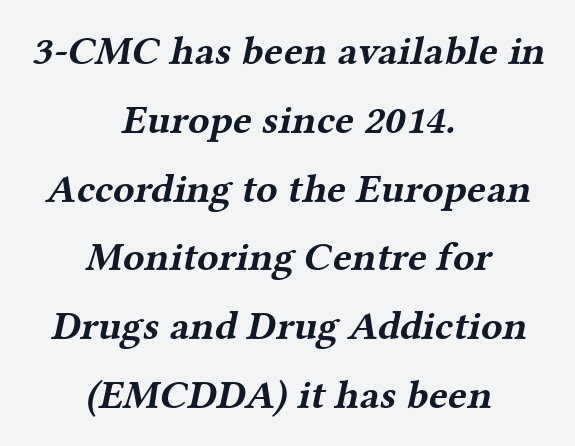
Think of a printed novel: that variable character pitch is what you see here. Reading down the block, each line starts at a different indent, mirrored at its end. The letters carry serifs — small finishing strokes at the ends of their stems. The letterforms sit shoulder to shoulder at normal distance. The glyphs have the mass of a bold cut.
